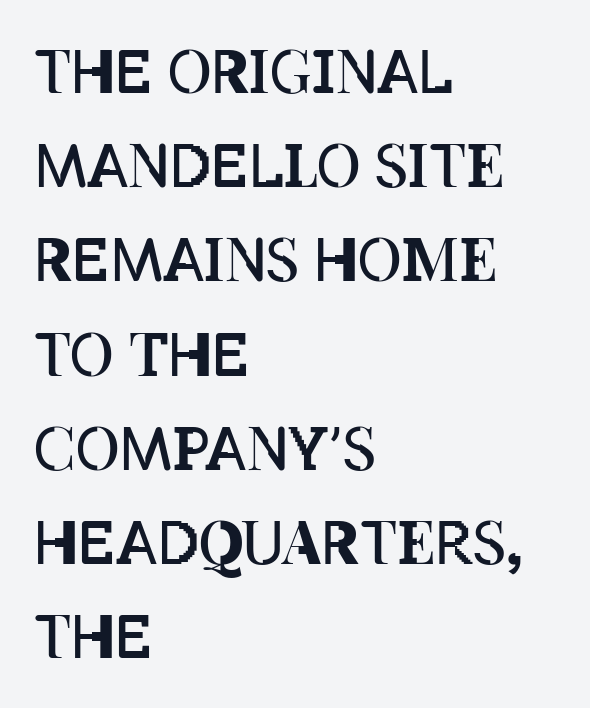
{"italic": "no", "bold": "no", "weight": "regular", "width": "condensed", "stroke_contrast": "low", "x_height": "large", "monospaced": "no", "underline": "no", "align": "left", "line_spacing": "normal", "line_spacing_ratio": 1.57, "letter_spacing": "normal", "letter_spacing_em": 0.0, "glyph_px": 60}
